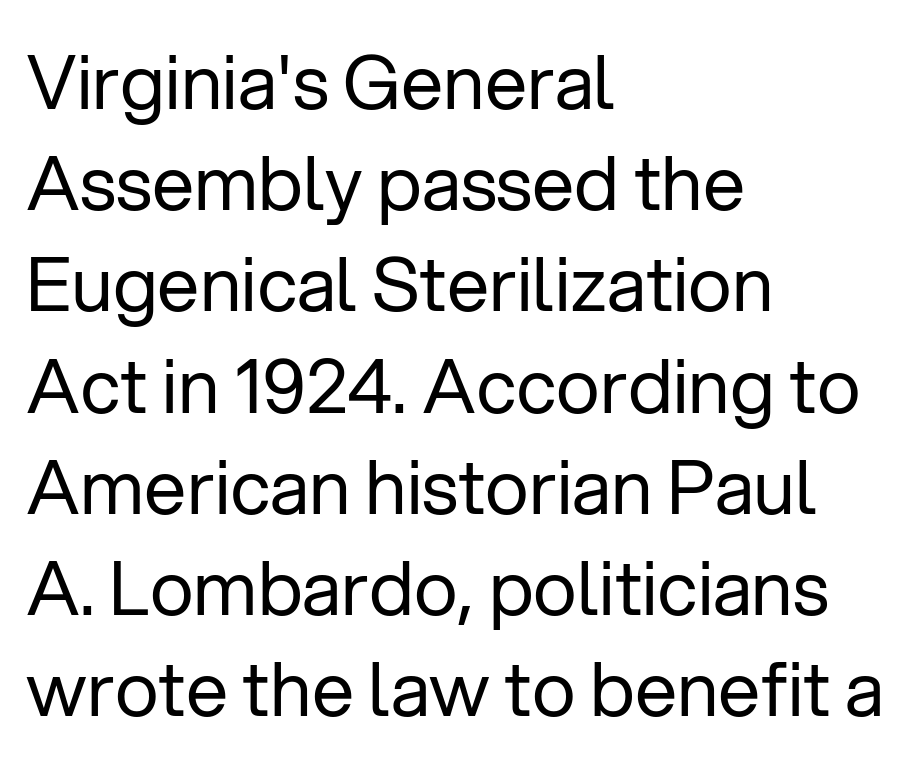
{"serif": "no", "italic": "no", "bold": "no", "weight": "regular", "width": "normal", "stroke_contrast": "low", "x_height": "medium", "monospaced": "no", "underline": "no", "align": "left", "line_spacing": "normal", "line_spacing_ratio": 1.35, "letter_spacing": "normal", "letter_spacing_em": 0.0, "glyph_px": 75}
